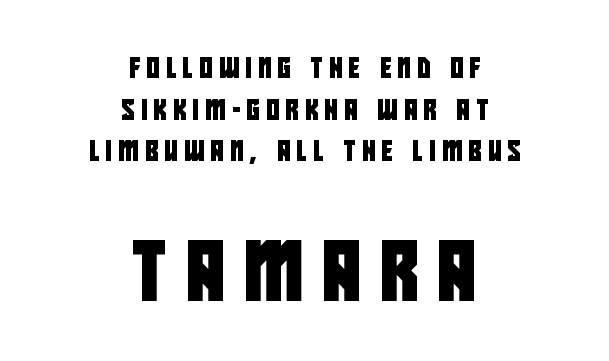
The string is rendered with underlining switched off. Two sizes are in play, and the larger belongs to the second block. What stands out about the letter spacing? Its width — letters are far apart. Layout note: lines centered. This rendering employs a face without finishing strokes, i.e., a sans-serif. Note the varied advance widths — an 'i' is clearly narrower than an 'm'.
